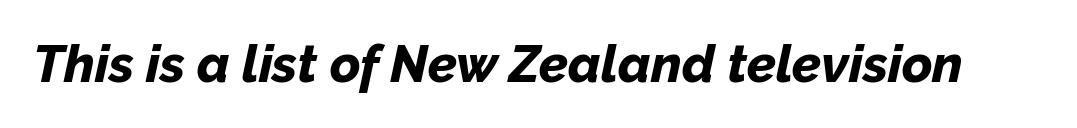
{"italic": "yes", "lean": "right", "slant_degrees": 12, "bold": "yes", "weight": "bold", "width": "normal", "stroke_contrast": "low", "x_height": "medium", "monospaced": "no", "underline": "no", "letter_spacing": "normal", "letter_spacing_em": 0.0, "glyph_px": 52}
